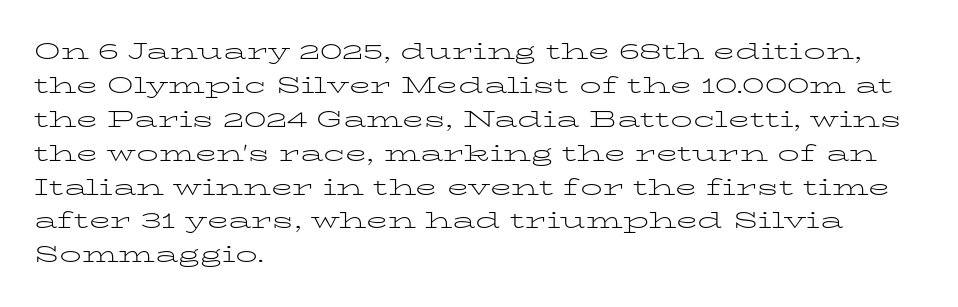
Q: Is the text bold? A: No.
Q: Is the text italic (slanted)? A: No, it is upright.
Q: Is the text underlined? A: No.
Q: How is the paragraph aligned? A: Left-aligned.
Q: Is the spacing between letters normal or unusually wide? A: Normal.
Q: Is the spacing between lines tight, normal or loose? A: Normal.
